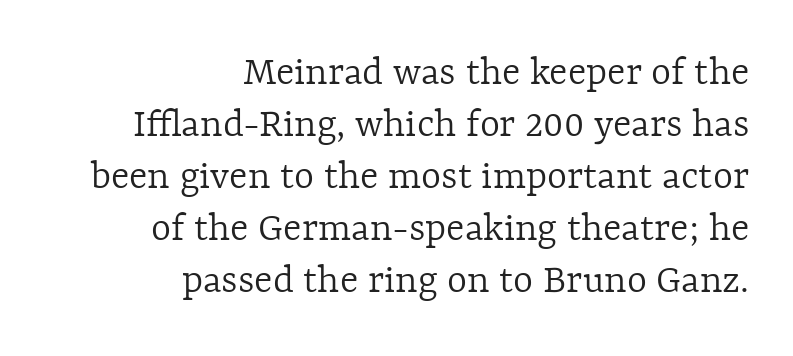
{"italic": "no", "bold": "no", "weight": "light", "width": "normal", "x_height": "medium", "monospaced": "no", "underline": "no", "align": "right", "line_spacing_ratio": 1.21, "letter_spacing": "normal", "letter_spacing_em": 0.0, "glyph_px": 43}
